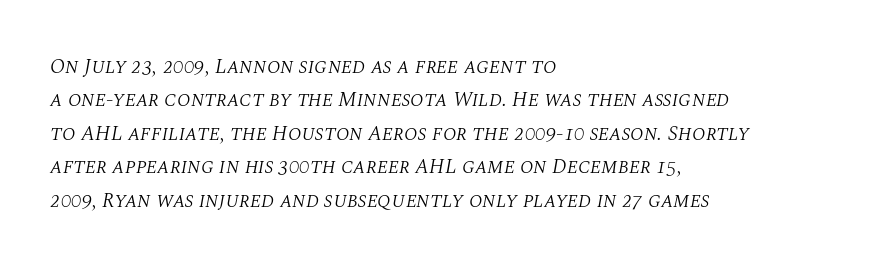
{"italic": "yes", "lean": "right", "slant_degrees": 10, "bold": "no", "underline": "no", "align": "left", "line_spacing": "normal", "line_spacing_ratio": 1.59, "letter_spacing": "normal", "letter_spacing_em": 0.0, "glyph_px": 21}
